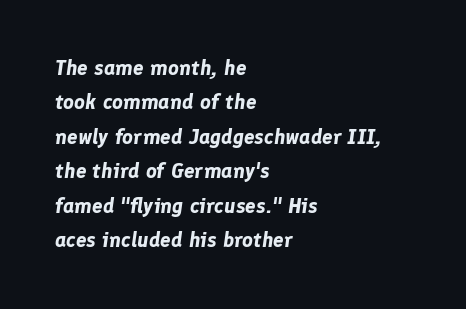
Q: Is the text bold? A: Yes.
Q: Is the text italic (slanted)? A: Yes, it leans right by about 8 degrees.
Q: Is the text underlined? A: No.
Q: How is the paragraph aligned? A: Left-aligned.
Q: Is the spacing between letters normal or unusually wide? A: Normal.
Q: Is the spacing between lines tight, normal or loose? A: Normal.
